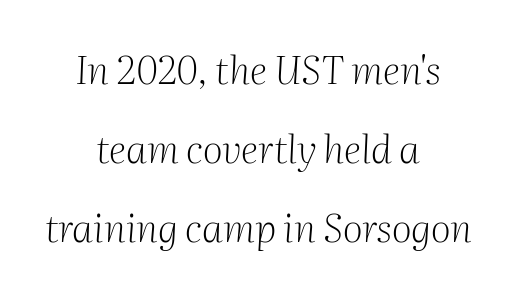
{"serif": "yes", "italic": "yes", "lean": "right", "slant_degrees": 2, "bold": "no", "weight": "light", "width": "normal", "stroke_contrast": "medium", "x_height": "medium", "monospaced": "no", "underline": "no", "align": "center", "line_spacing": "loose", "line_spacing_ratio": 2.03, "letter_spacing": "normal", "letter_spacing_em": 0.0, "glyph_px": 39}
